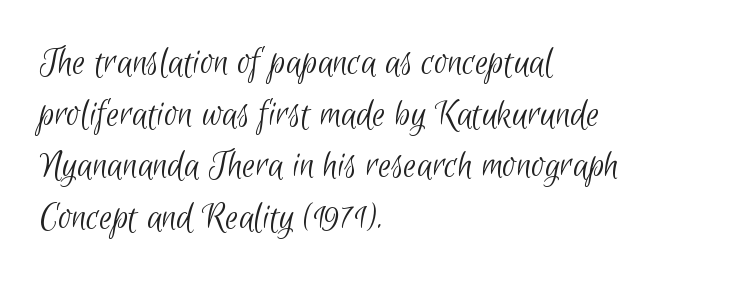
{"serif": "no", "bold": "no", "weight": "light", "width": "condensed", "stroke_contrast": "low", "x_height": "small", "monospaced": "no", "underline": "no", "align": "left", "line_spacing": "normal", "line_spacing_ratio": 1.26, "letter_spacing": "normal", "letter_spacing_em": 0.0, "glyph_px": 41}
